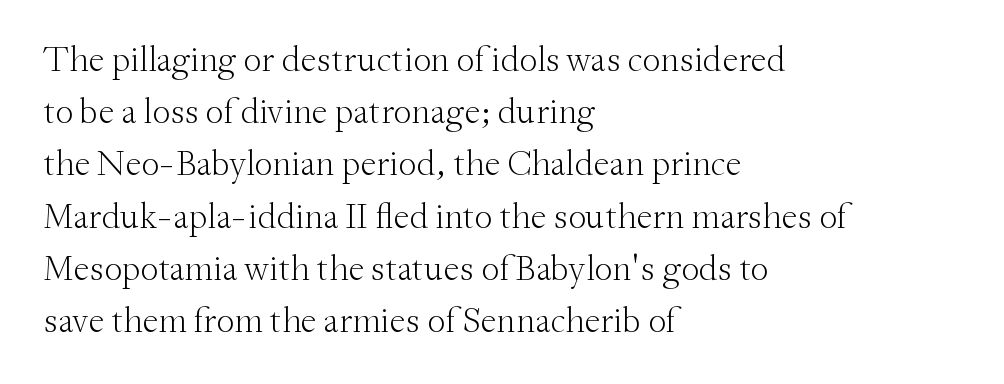
Q: Is the text bold? A: No.
Q: Is the text italic (slanted)? A: No, it is upright.
Q: Is the typeface a serif or a sans-serif typeface? A: Serif.
Q: Is the text underlined? A: No.
Q: How is the paragraph aligned? A: Left-aligned.
Q: Is the spacing between letters normal or unusually wide? A: Normal.
Q: Is the spacing between lines tight, normal or loose? A: Normal.
Q: Width (condensed, normal, or wide)? A: Normal.
Q: Stroke contrast? A: Medium.
Q: x-height? A: Small.
Q: Monospaced? A: No.
